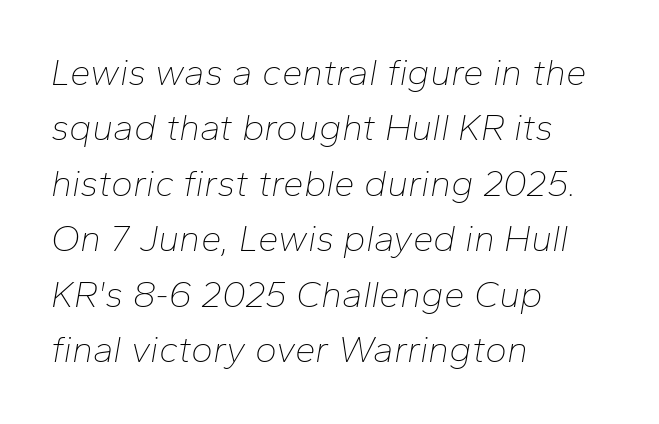
The image shows 37 px thin type, italic (leaning right); set left-aligned, normal line spacing (1.5x), normal letter spacing, not underlined; low stroke contrast and a medium x-height.
